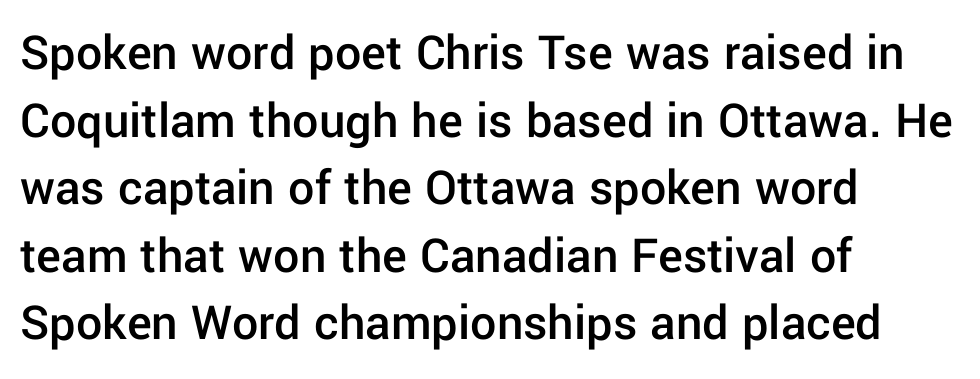
Q: Is the text bold? A: Semi-bold.
Q: Is the text italic (slanted)? A: No, it is upright.
Q: Is the typeface a serif or a sans-serif typeface? A: Sans-serif.
Q: Is the text underlined? A: No.
Q: How is the paragraph aligned? A: Left-aligned.
Q: Is the spacing between letters normal or unusually wide? A: Normal.
Q: Is the spacing between lines tight, normal or loose? A: Normal.
Q: Width (condensed, normal, or wide)? A: Normal.
Q: Stroke contrast? A: Low.
Q: x-height? A: Medium.
Q: Monospaced? A: No.
